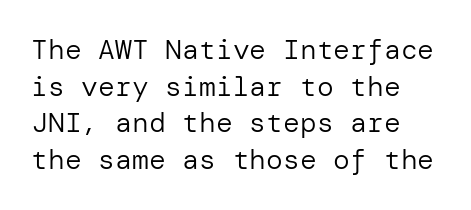
The image shows 28 px regular-weight sans-serif type, upright; set normal line spacing (1.31x), normal letter spacing, not underlined; low stroke contrast and a medium x-height.
